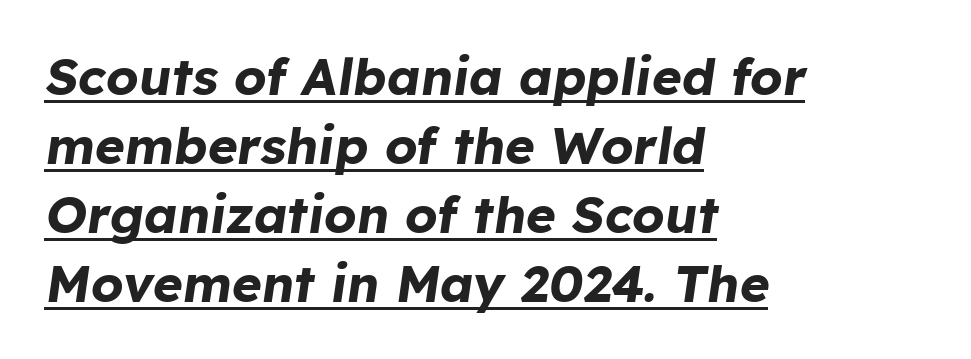
The image shows 51 px bold type, italic (leaning right); set left-aligned, normal line spacing (1.35x), normal letter spacing, underlined; low stroke contrast and a medium x-height.
